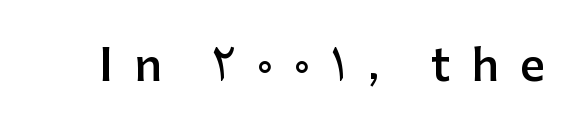
Anything drawn beneath the words? Only blank space. I'd describe the lettering as semibold — firm but not a full bold. This is the regular roman posture of the typeface. Letterform terminals end flat and unadorned throughout the passage. The rendering inserts visible extra space after every character. The letters advance in unequal steps, a hallmark of proportional type.
